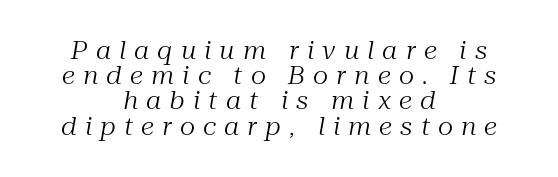
{"italic": "yes", "lean": "right", "slant_degrees": 10, "bold": "no", "underline": "no", "align": "center", "line_spacing": "tight", "line_spacing_ratio": 1.05, "letter_spacing": "wide", "letter_spacing_em": 0.34, "glyph_px": 24}
